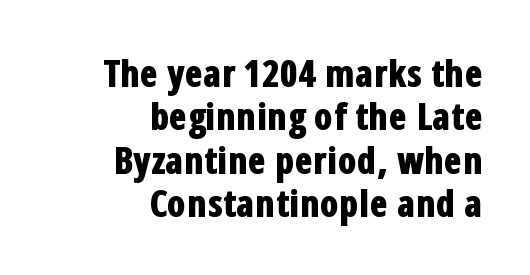
{"serif": "no", "italic": "no", "bold": "yes", "weight": "bold", "width": "condensed", "stroke_contrast": "low", "x_height": "medium", "monospaced": "no", "underline": "no", "align": "right", "line_spacing_ratio": 1.17, "letter_spacing": "normal", "letter_spacing_em": 0.0, "glyph_px": 37}
